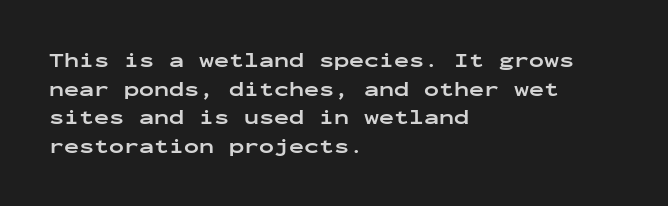
Q: Is the text bold? A: Yes.
Q: Is the text italic (slanted)? A: No, it is upright.
Q: Is the text underlined? A: No.
Q: How is the paragraph aligned? A: Left-aligned.
Q: Is the spacing between letters normal or unusually wide? A: Normal.
Q: Is the spacing between lines tight, normal or loose? A: Normal.
